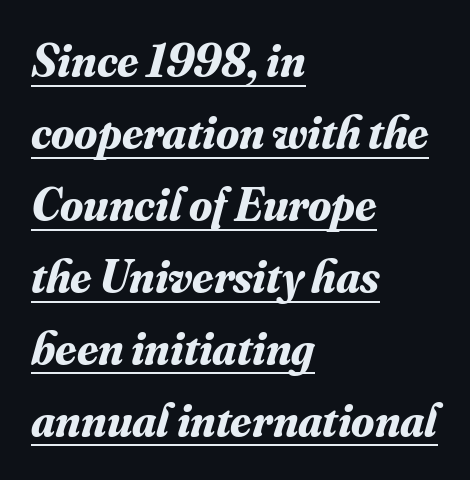
The font family rendered here belongs to the serif group. Underline: present. An italicized treatment has been applied to the whole sample. Notice how thick the strokes are: this is what a full bold looks like.
